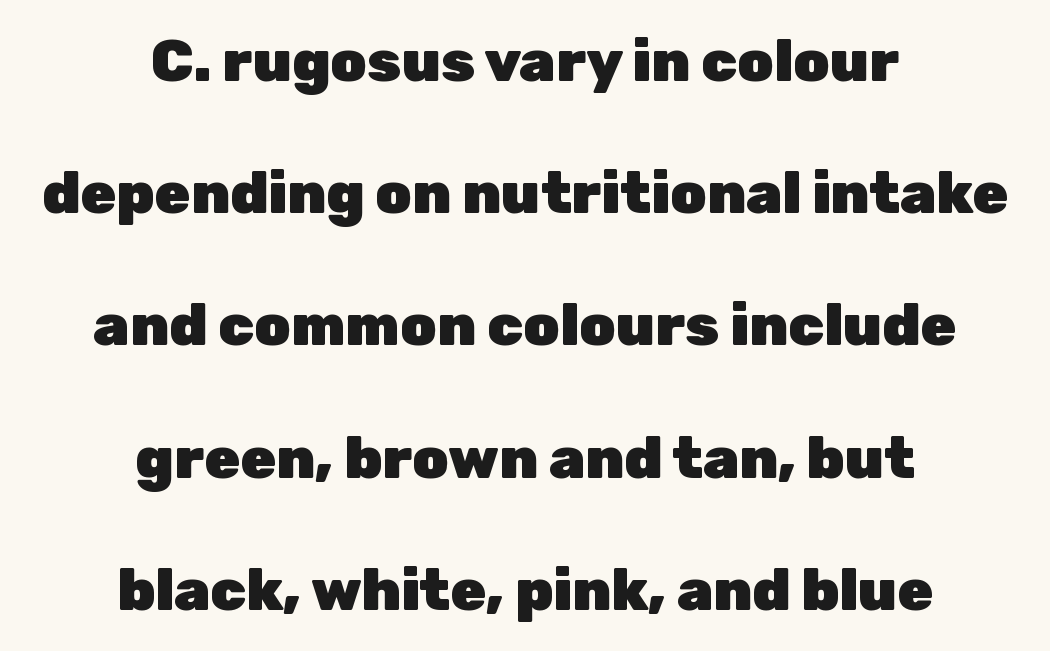
{"serif": "no", "italic": "no", "bold": "yes", "weight": "heavy", "width": "normal", "stroke_contrast": "low", "x_height": "medium", "monospaced": "no", "underline": "no", "align": "center", "line_spacing": "loose", "line_spacing_ratio": 2.28, "letter_spacing": "normal", "letter_spacing_em": 0.0, "glyph_px": 58}
